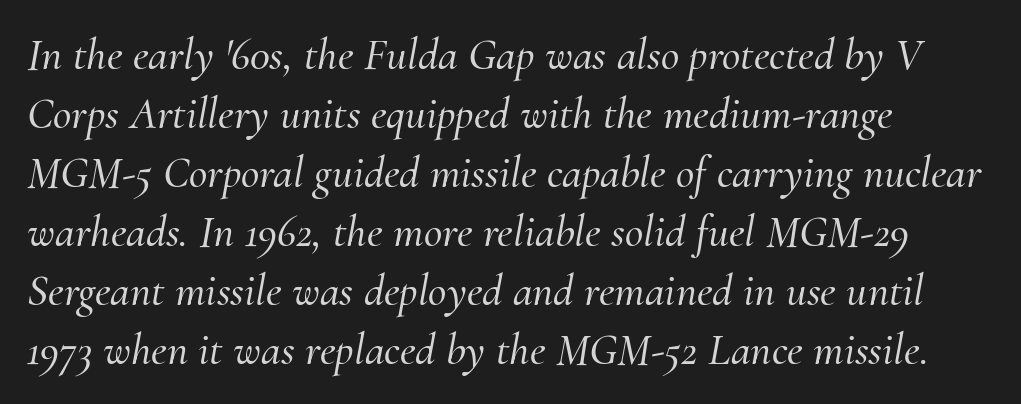
Horizontal alignment here is leftward, the default for most running prose. Old-style or modern, the face here clearly has serifs. Baseline-to-baseline distance is the conventional proportion of letter height. The face used here is rendered with its standard letterfit.
